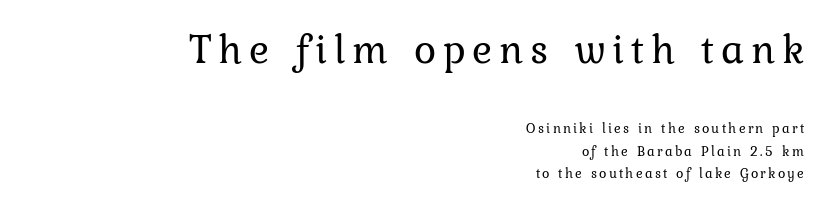
The image shows 42 px regular-weight serif type, upright; set right-aligned, normal line spacing (1.59x), not underlined; the first (top) block is 3.0x larger; low stroke contrast and a medium x-height.
